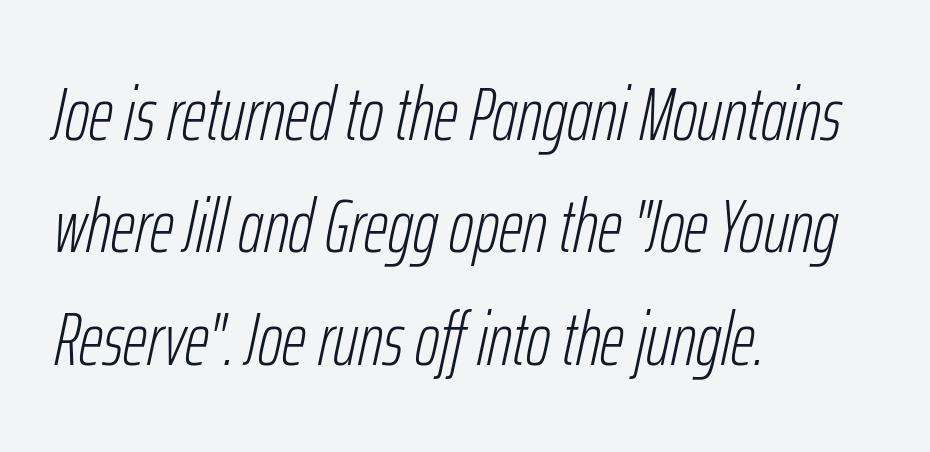
Visually the block forms a straight wall on the left and a jagged coastline on the right. Heaviness? Minimal to ordinary, like unemphasized prose. Leading: standard. Short note: letters normally spaced. The baseline area is clear. These lines were composed using italics.
